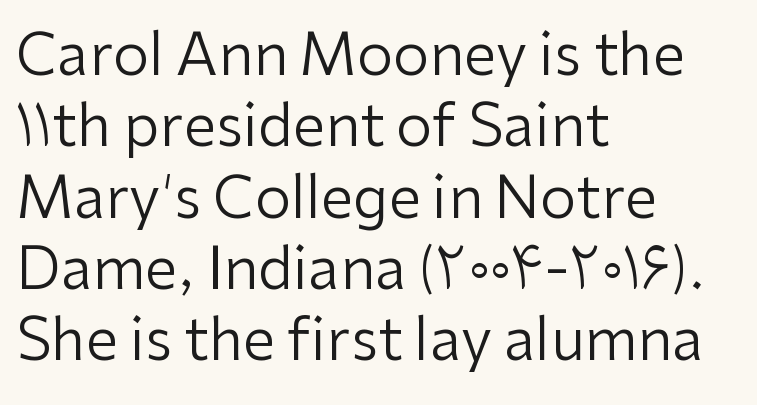
The image shows 58 px regular-weight sans-serif type, upright; set left-aligned, line spacing 1.23x, normal letter spacing, not underlined; low stroke contrast and a medium x-height.
